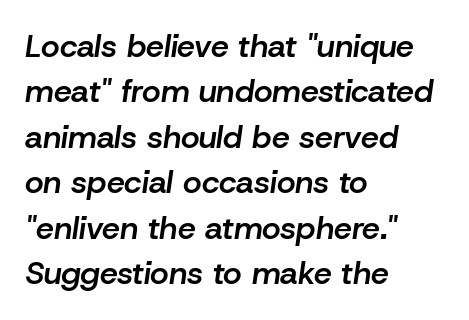
Q: Is the text bold? A: Semi-bold.
Q: Is the text italic (slanted)? A: Yes, it leans right by about 8 degrees.
Q: Is the text underlined? A: No.
Q: How is the paragraph aligned? A: Left-aligned.
Q: Is the spacing between letters normal or unusually wide? A: Normal.
Q: Is the spacing between lines tight, normal or loose? A: Normal.
Q: Width (condensed, normal, or wide)? A: Normal.
Q: Stroke contrast? A: Low.
Q: x-height? A: Medium.
Q: Monospaced? A: No.
